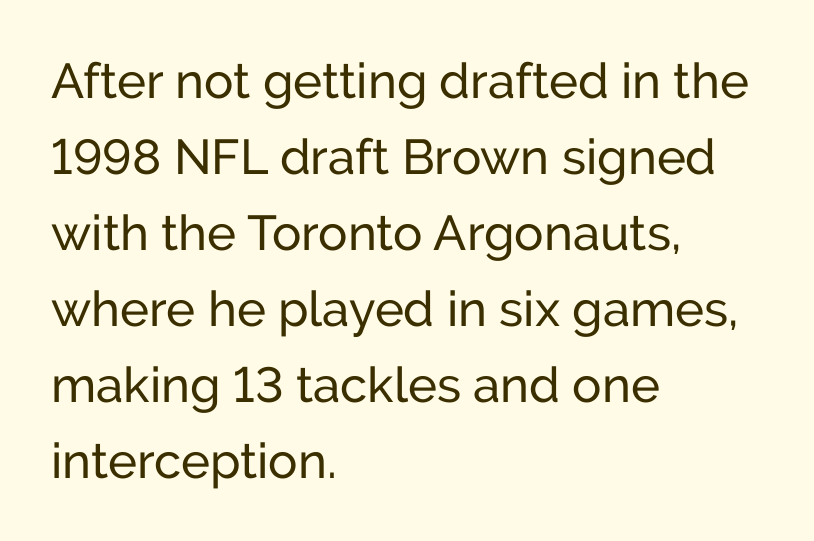
Honestly, the letter spacing is just normal — you wouldn't notice it. Tall strokes in this sample are plumb rather than angled. The face used here is a sans, in the tradition of grotesques and geometrics. The strip under each line holds only bare page. In CSS terms this would be text-align: left. Proportional: the letters do not fall into vertical columns.
